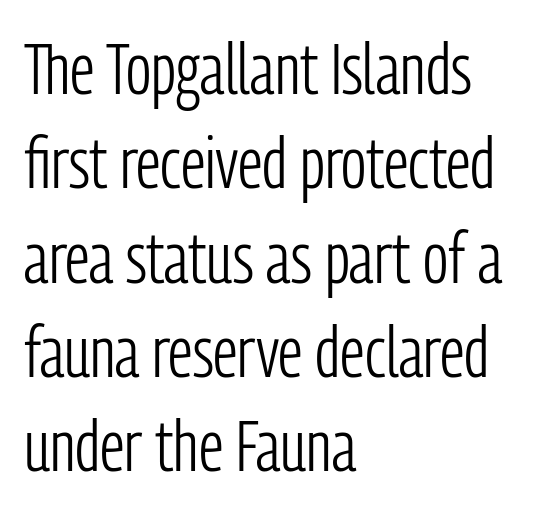
{"serif": "no", "italic": "no", "bold": "no", "weight": "light", "width": "condensed", "stroke_contrast": "low", "x_height": "medium", "monospaced": "no", "underline": "no", "align": "left", "line_spacing": "normal", "line_spacing_ratio": 1.31, "letter_spacing": "normal", "letter_spacing_em": 0.0, "glyph_px": 72}
